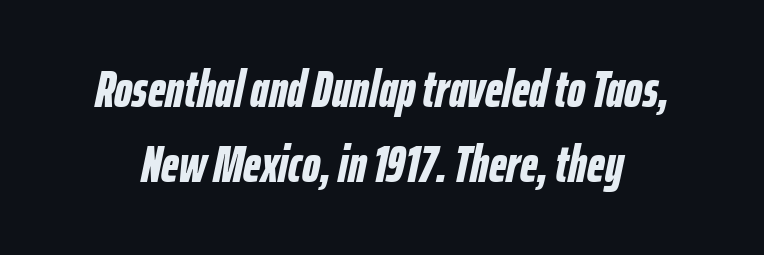
{"italic": "yes", "lean": "right", "slant_degrees": 12, "bold": "yes", "weight": "bold", "width": "condensed", "stroke_contrast": "low", "x_height": "medium", "monospaced": "no", "underline": "no", "line_spacing": "normal", "line_spacing_ratio": 1.48, "letter_spacing": "normal", "letter_spacing_em": 0.0, "glyph_px": 51}
